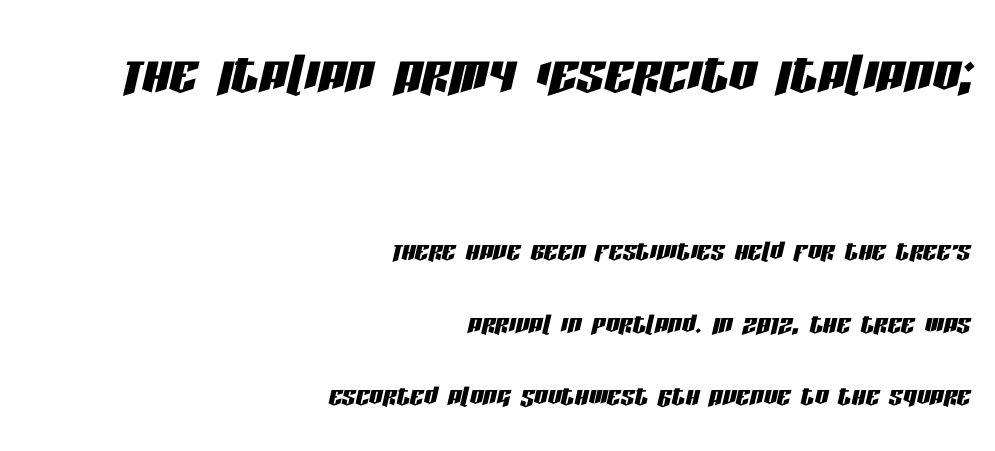
{"italic": "yes", "lean": "right", "slant_degrees": 13, "width": "condensed", "stroke_contrast": "low", "x_height": "large", "monospaced": "no", "underline": "no", "align": "right", "line_spacing": "loose", "line_spacing_ratio": 2.12, "letter_spacing": "normal", "letter_spacing_em": 0.0, "larger_block": "first", "size_ratio": 2.03, "glyph_px": 69}
